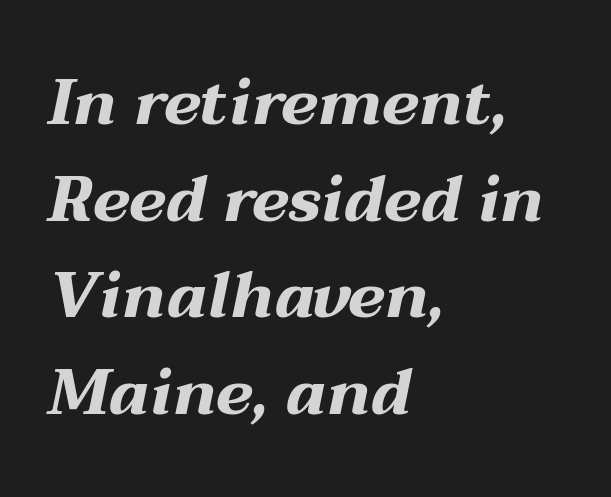
{"italic": "yes", "lean": "right", "slant_degrees": 12, "bold": "yes", "weight": "bold", "width": "wide", "stroke_contrast": "medium", "x_height": "medium", "monospaced": "no", "underline": "no", "align": "left", "line_spacing": "normal", "line_spacing_ratio": 1.51, "letter_spacing": "normal", "letter_spacing_em": 0.0, "glyph_px": 64}
